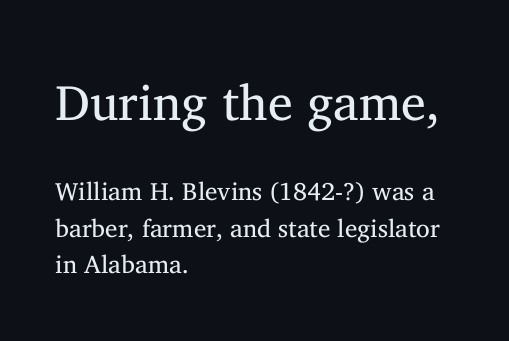
The image shows 50 px regular-weight serif type, upright; set left-aligned, normal line spacing (1.45x), normal letter spacing, not underlined; the first (top) block is 2.0x larger; medium stroke contrast and a medium x-height.
